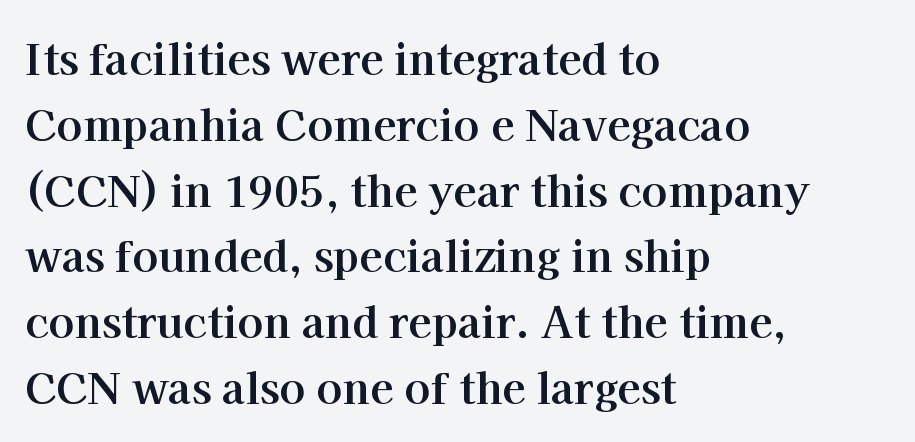
Q: Is the text bold? A: Yes.
Q: Is the text italic (slanted)? A: No, it is upright.
Q: Is the typeface a serif or a sans-serif typeface? A: Serif.
Q: Is the text underlined? A: No.
Q: How is the paragraph aligned? A: Left-aligned.
Q: Is the spacing between letters normal or unusually wide? A: Normal.
Q: Is the spacing between lines tight, normal or loose? A: Normal.
Q: Width (condensed, normal, or wide)? A: Normal.
Q: Stroke contrast? A: High.
Q: x-height? A: Medium.
Q: Monospaced? A: No.
